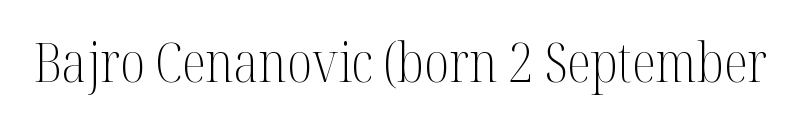
Q: Is the text bold? A: No.
Q: Is the text italic (slanted)? A: No, it is upright.
Q: Is the typeface a serif or a sans-serif typeface? A: Serif.
Q: Is the text underlined? A: No.
Q: Is the spacing between letters normal or unusually wide? A: Normal.
Q: Width (condensed, normal, or wide)? A: Condensed.
Q: Stroke contrast? A: Medium.
Q: x-height? A: Medium.
Q: Monospaced? A: No.
